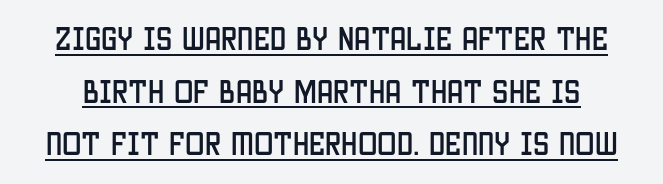
Each word holds together tightly as a unit, with standard inter-letter gaps. Posture: vertical. Line spacing here is loose. The glyphs are accompanied by a horizontal stroke just below them.
